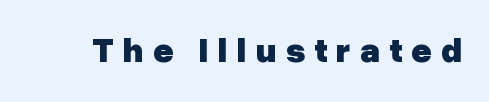
{"serif": "no", "italic": "no", "bold": "yes", "weight": "heavy", "width": "normal", "stroke_contrast": "low", "x_height": "medium", "monospaced": "no", "underline": "no", "letter_spacing": "wide", "letter_spacing_em": 0.26, "glyph_px": 35}
